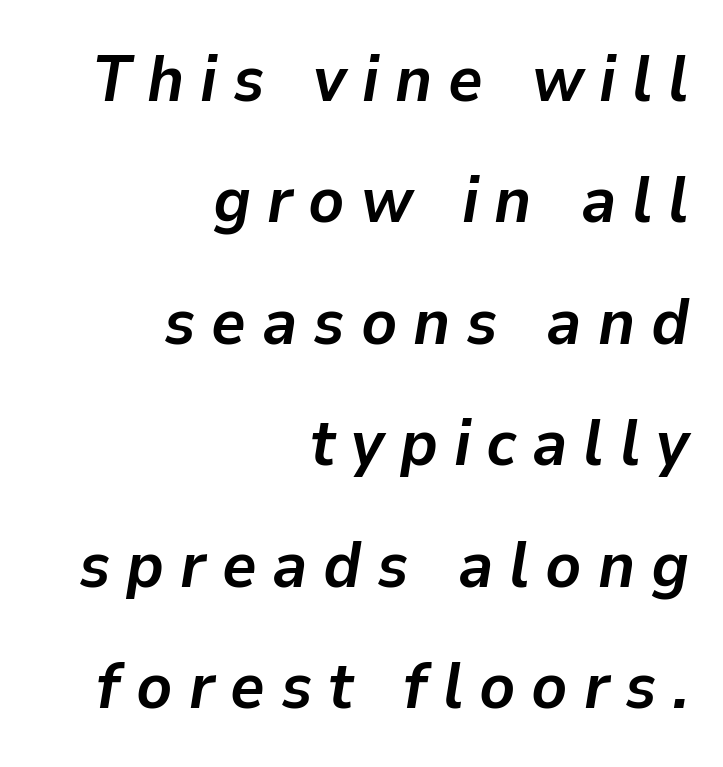
The image shows 66 px semibold type, italic (leaning right); set right-aligned, line spacing 1.84x, unusually wide letter spacing (+0.24 em), not underlined; low stroke contrast and a medium x-height.
